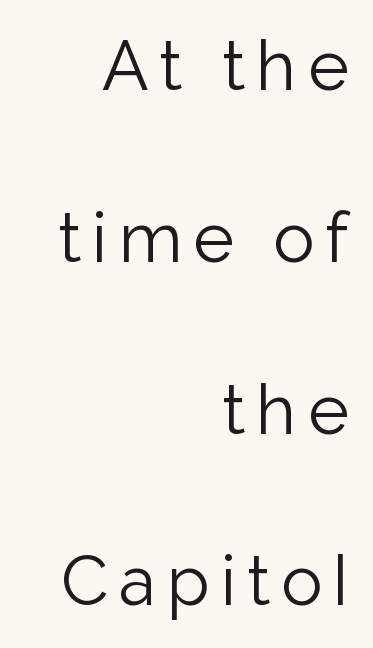
Q: Is the text bold? A: No.
Q: Is the text italic (slanted)? A: No, it is upright.
Q: Is the typeface a serif or a sans-serif typeface? A: Sans-serif.
Q: Is the text underlined? A: No.
Q: How is the paragraph aligned? A: Right-aligned.
Q: Is the spacing between lines tight, normal or loose? A: Loose.
Q: Width (condensed, normal, or wide)? A: Normal.
Q: Stroke contrast? A: Low.
Q: x-height? A: Medium.
Q: Monospaced? A: No.
